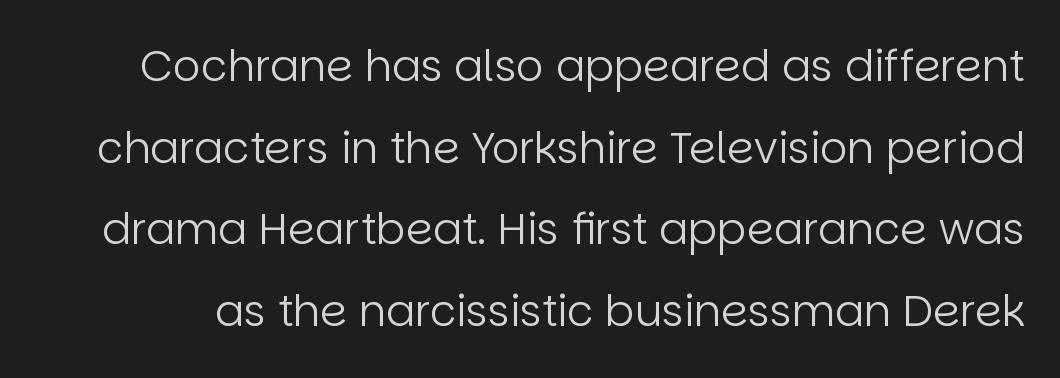
Q: Is the text bold? A: No.
Q: Is the text italic (slanted)? A: No, it is upright.
Q: Is the typeface a serif or a sans-serif typeface? A: Sans-serif.
Q: Is the text underlined? A: No.
Q: Is the spacing between letters normal or unusually wide? A: Normal.
Q: Is the spacing between lines tight, normal or loose? A: Loose.
Q: Width (condensed, normal, or wide)? A: Normal.
Q: Stroke contrast? A: Low.
Q: x-height? A: Large.
Q: Monospaced? A: No.
